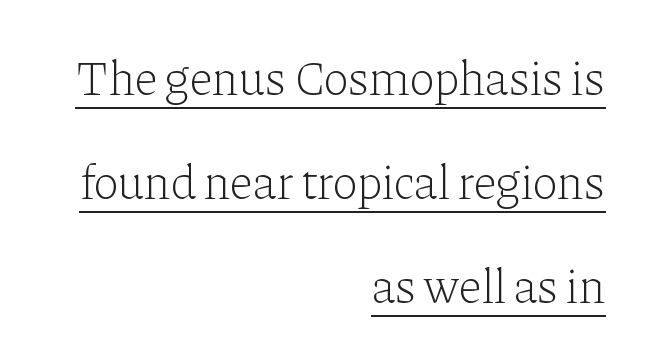
Letterform terminals end in serifs throughout the passage. Does extra space separate the letters? No, they use regular spacing. Typeset ragged left — the right edge is the straight one. The weight tops out at a normal text grade. The space between consecutive lines is lavish. Proportional: the letters do not fall into vertical columns.
